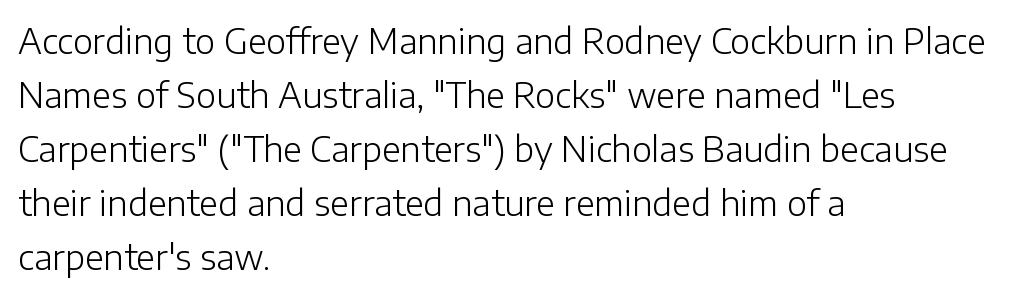
Line spacing here is normal. In CSS terms this would be text-align: left. Type without underlining. Nothing sits at the stroke ends, so this counts as sans-serif. The letters advance in unequal steps, a hallmark of proportional type. On a weight scale, this lands at 450 or below.
